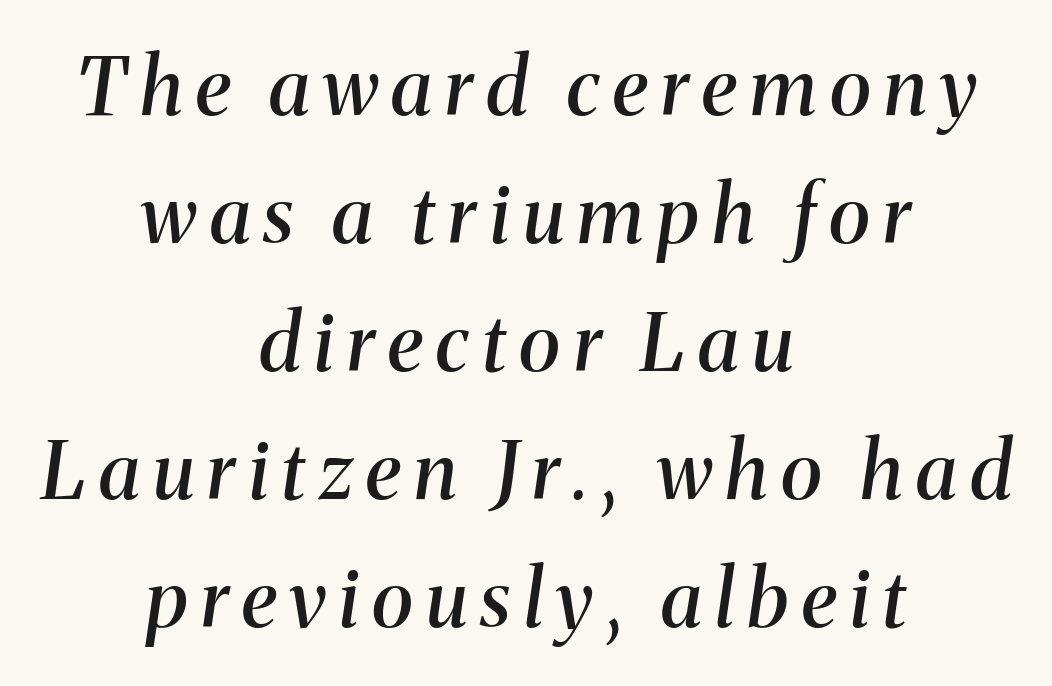
The image shows 79 px semibold serif type, italic (leaning right); set centered, normal line spacing (1.62x), not underlined; medium stroke contrast and a medium x-height.
